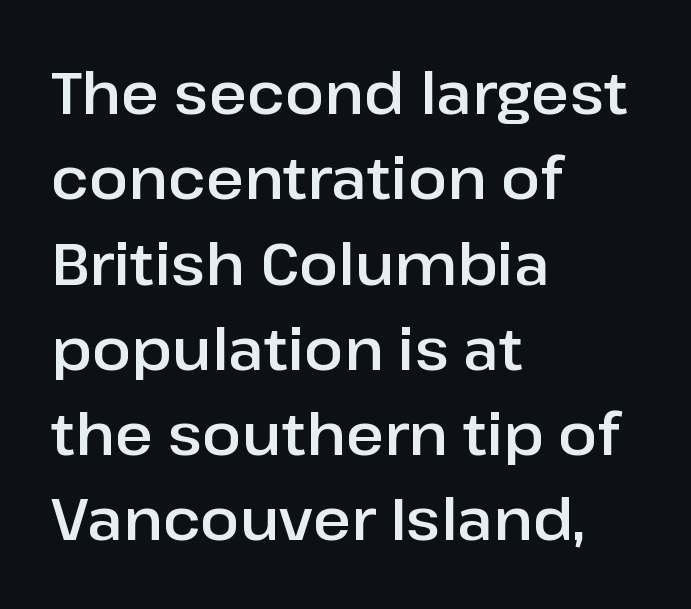
{"serif": "no", "italic": "no", "width": "normal", "stroke_contrast": "low", "x_height": "medium", "monospaced": "no", "underline": "no", "align": "left", "line_spacing": "normal", "line_spacing_ratio": 1.47, "letter_spacing": "normal", "letter_spacing_em": 0.0, "glyph_px": 58}
